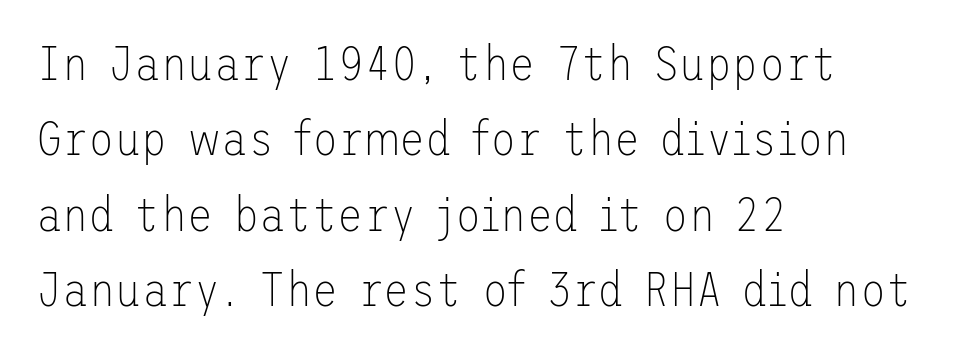
Typographically, this falls in the sans-serif category. On a weight scale, this lands at 450 or below. You can tell it's not italic because the verticals are truly vertical. This sample uses plain, unmodified letter spacing. The setting favours the left margin, as ordinary paragraphs usually do. Check the space under the baseline: it is left empty.
